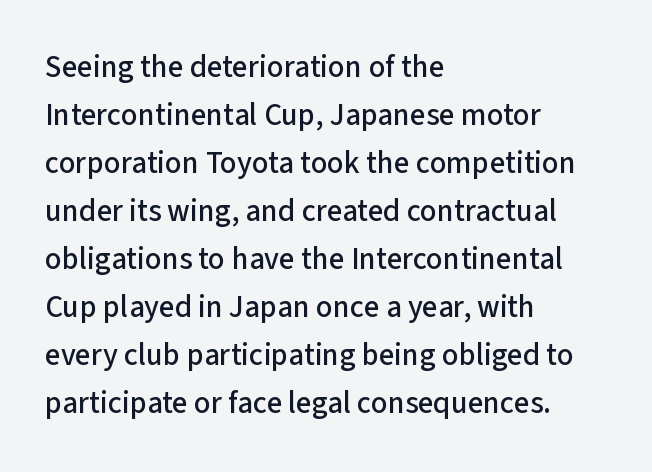
{"serif": "no", "italic": "no", "width": "normal", "stroke_contrast": "low", "x_height": "medium", "monospaced": "no", "underline": "no", "align": "left", "line_spacing": "normal", "line_spacing_ratio": 1.55, "letter_spacing": "normal", "letter_spacing_em": 0.0, "glyph_px": 31}
